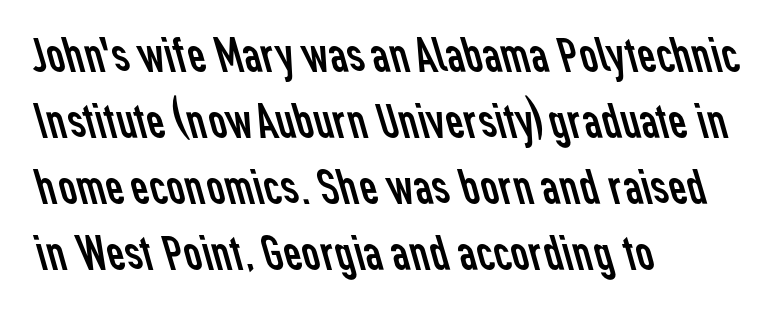
Q: Is the text bold? A: No.
Q: Is the typeface a serif or a sans-serif typeface? A: Sans-serif.
Q: Is the text underlined? A: No.
Q: How is the paragraph aligned? A: Left-aligned.
Q: Is the spacing between letters normal or unusually wide? A: Normal.
Q: Is the spacing between lines tight, normal or loose? A: Normal.
Q: Width (condensed, normal, or wide)? A: Normal.
Q: Stroke contrast? A: Low.
Q: x-height? A: Medium.
Q: Monospaced? A: No.
